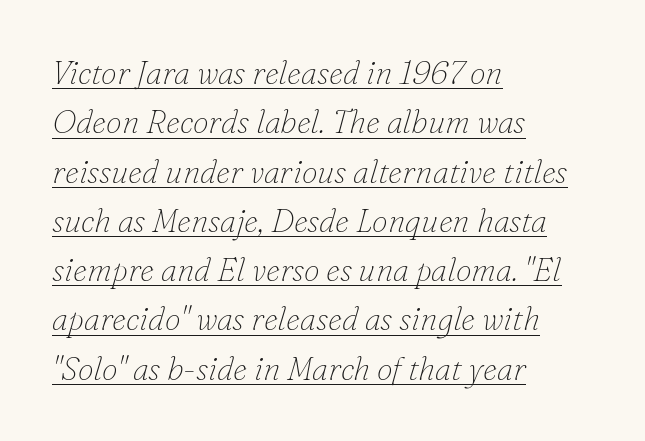
The image shows 32 px thin serif type, italic (leaning right); set left-aligned, normal line spacing (1.54x), normal letter spacing, underlined; low stroke contrast and a small x-height.
